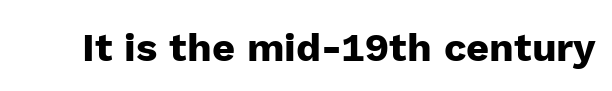
{"serif": "no", "italic": "no", "bold": "yes", "weight": "heavy", "width": "normal", "stroke_contrast": "low", "x_height": "medium", "monospaced": "no", "underline": "no", "letter_spacing": "normal", "letter_spacing_em": 0.0, "glyph_px": 40}
